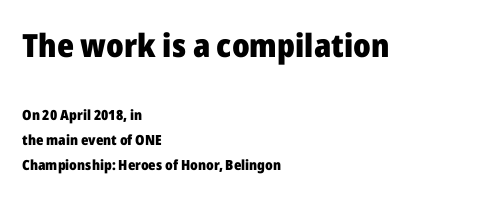
{"serif": "no", "italic": "no", "bold": "yes", "weight": "heavy", "width": "normal", "stroke_contrast": "low", "x_height": "medium", "monospaced": "no", "underline": "no", "align": "left", "line_spacing_ratio": 1.79, "letter_spacing": "normal", "letter_spacing_em": 0.0, "larger_block": "first", "size_ratio": 2.29, "glyph_px": 32}
